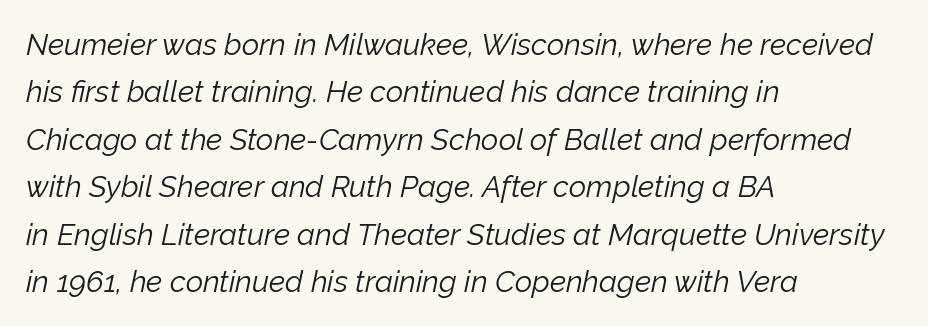
The letters sit at their default tracking, neither squeezed nor spread. Only glyphs here, with clear space below each row. Each stroke keeps to a modest, everyday thickness or less. Evenly set lines give the paragraph a standard silhouette. Varying glyph widths throughout — classic text-font behaviour.
